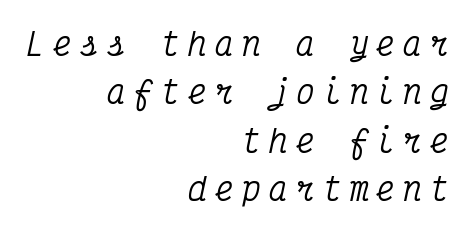
{"serif": "yes", "italic": "yes", "lean": "right", "slant_degrees": 12, "width": "condensed", "stroke_contrast": "medium", "x_height": "medium", "monospaced": "yes", "underline": "no", "align": "right", "line_spacing": "normal", "line_spacing_ratio": 1.56, "letter_spacing": "wide", "letter_spacing_em": 0.27, "glyph_px": 31}
